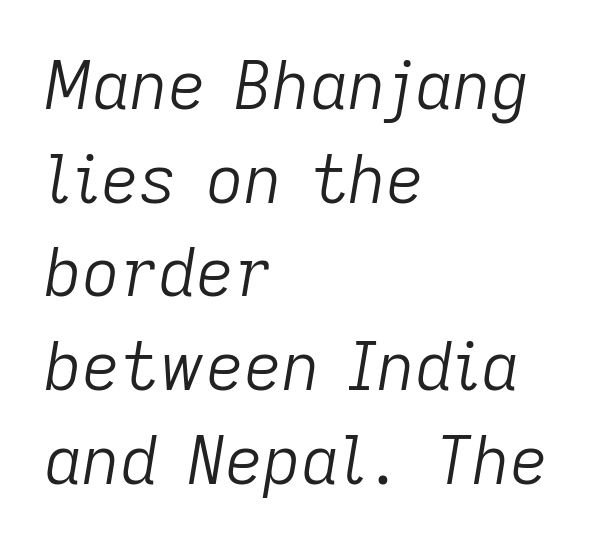
{"italic": "yes", "lean": "right", "slant_degrees": 9, "bold": "no", "weight": "light", "width": "normal", "stroke_contrast": "low", "x_height": "medium", "monospaced": "no", "underline": "no", "align": "left", "line_spacing": "normal", "line_spacing_ratio": 1.42, "letter_spacing": "normal", "letter_spacing_em": 0.0, "glyph_px": 66}
